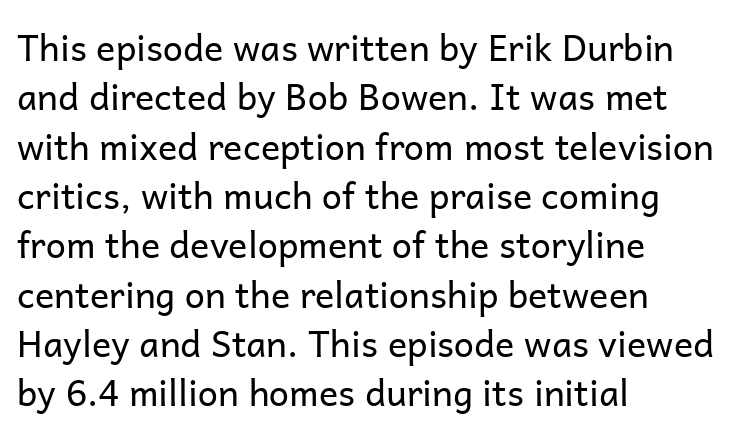
{"serif": "no", "italic": "no", "bold": "no", "weight": "regular", "width": "normal", "stroke_contrast": "low", "x_height": "medium", "monospaced": "no", "underline": "no", "align": "left", "line_spacing": "normal", "line_spacing_ratio": 1.37, "letter_spacing": "normal", "letter_spacing_em": 0.0, "glyph_px": 36}
